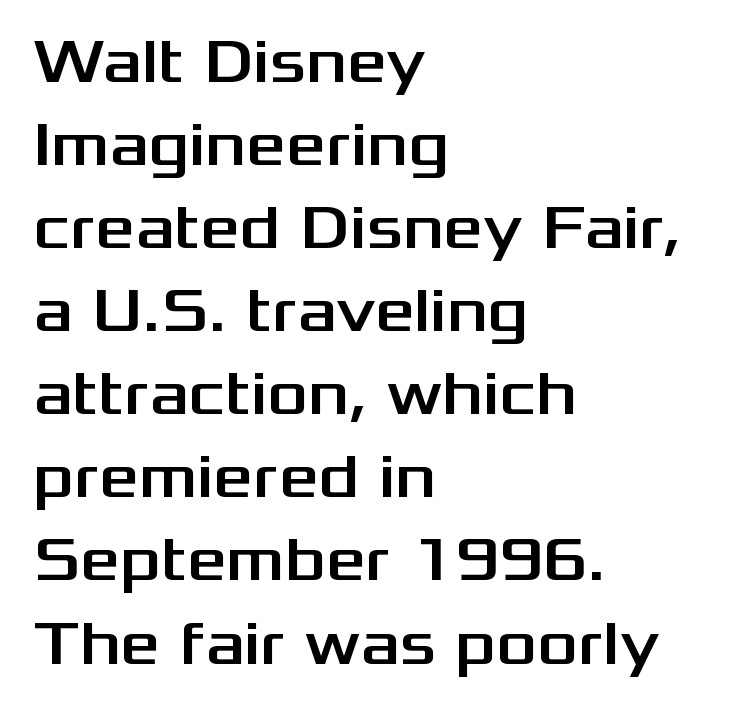
{"serif": "no", "italic": "no", "width": "wide", "stroke_contrast": "medium", "x_height": "medium", "monospaced": "no", "underline": "no", "align": "left", "line_spacing": "normal", "line_spacing_ratio": 1.34, "letter_spacing": "normal", "letter_spacing_em": 0.0, "glyph_px": 62}
